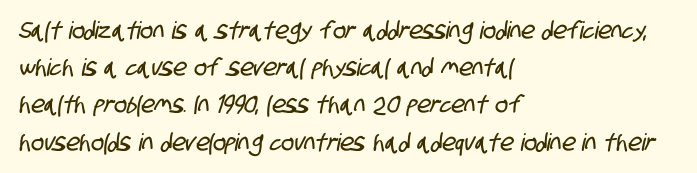
{"underline": "no", "align": "left", "line_spacing": "normal", "line_spacing_ratio": 1.55, "letter_spacing": "normal", "letter_spacing_em": 0.0, "glyph_px": 24}
